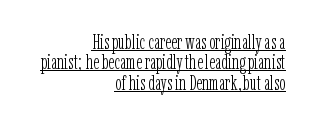
Q: Is the text bold? A: No.
Q: Is the text italic (slanted)? A: No, it is upright.
Q: Is the text underlined? A: Yes.
Q: How is the paragraph aligned? A: Right-aligned.
Q: Is the spacing between letters normal or unusually wide? A: Normal.
Q: Is the spacing between lines tight, normal or loose? A: Tight.
